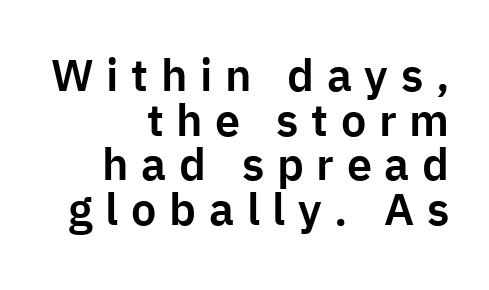
Q: Is the text italic (slanted)? A: No, it is upright.
Q: Is the typeface a serif or a sans-serif typeface? A: Sans-serif.
Q: Is the text underlined? A: No.
Q: How is the paragraph aligned? A: Right-aligned.
Q: Is the spacing between letters normal or unusually wide? A: Unusually wide.
Q: Is the spacing between lines tight, normal or loose? A: Tight.
Q: Width (condensed, normal, or wide)? A: Normal.
Q: Stroke contrast? A: Low.
Q: x-height? A: Medium.
Q: Monospaced? A: No.
